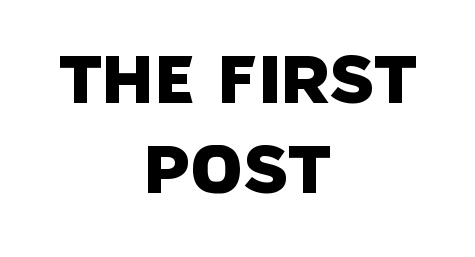
Has an underline been added? It has not. Looks like regular typesetting: each glyph gets only the width it needs. The passage shown has conventional tracking throughout. Does the copy run flush right? No — it is centered line by line. Does the leading feel generous? No, just average. What kind of face is this? One without serifs — a sans.
